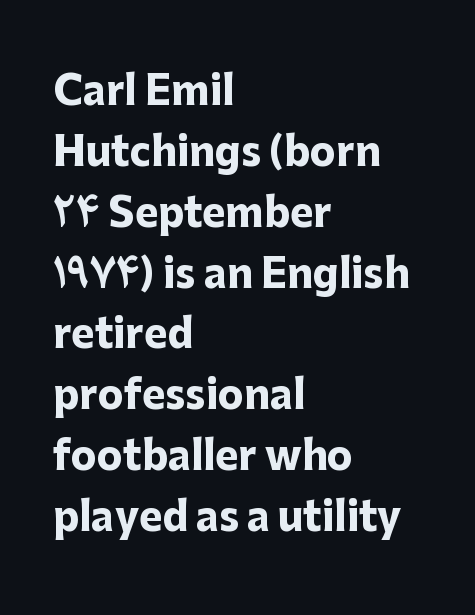
{"serif": "no", "italic": "no", "bold": "yes", "weight": "heavy", "width": "normal", "stroke_contrast": "low", "x_height": "medium", "monospaced": "no", "underline": "no", "align": "left", "line_spacing": "normal", "line_spacing_ratio": 1.56, "letter_spacing": "normal", "letter_spacing_em": 0.0, "glyph_px": 39}
